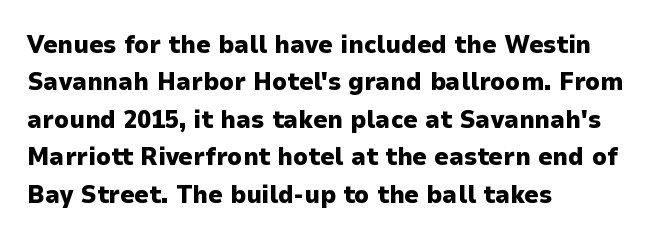
Q: Is the text bold? A: Yes.
Q: Is the text italic (slanted)? A: No, it is upright.
Q: Is the text underlined? A: No.
Q: How is the paragraph aligned? A: Left-aligned.
Q: Is the spacing between letters normal or unusually wide? A: Normal.
Q: Is the spacing between lines tight, normal or loose? A: Normal.
